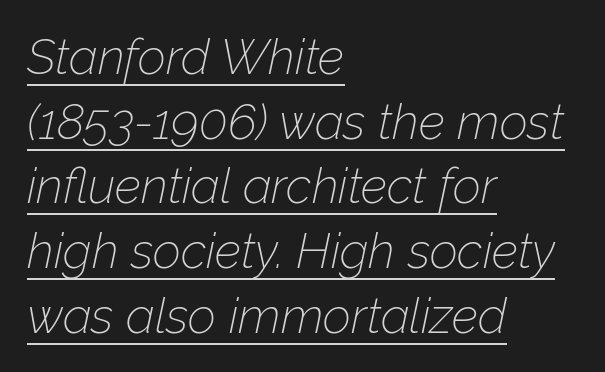
Q: Is the text bold? A: No.
Q: Is the text italic (slanted)? A: Yes, it leans right by about 12 degrees.
Q: Is the text underlined? A: Yes.
Q: How is the paragraph aligned? A: Left-aligned.
Q: Is the spacing between letters normal or unusually wide? A: Normal.
Q: Is the spacing between lines tight, normal or loose? A: Normal.
Q: Width (condensed, normal, or wide)? A: Normal.
Q: Stroke contrast? A: Low.
Q: x-height? A: Medium.
Q: Monospaced? A: No.
